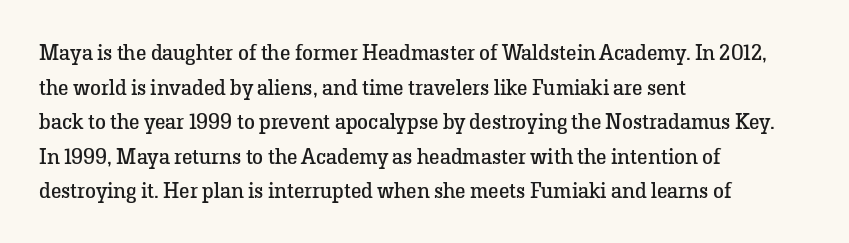
Q: Is the text bold? A: No.
Q: Is the text italic (slanted)? A: No, it is upright.
Q: Is the text underlined? A: No.
Q: How is the paragraph aligned? A: Left-aligned.
Q: Is the spacing between letters normal or unusually wide? A: Normal.
Q: Is the spacing between lines tight, normal or loose? A: Normal.
